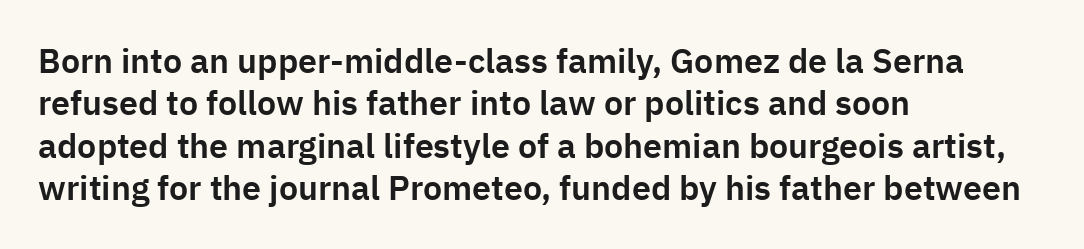
The image shows 34 px sans-serif type, upright; set left-aligned, normal line spacing (1.25x), normal letter spacing, not underlined; low stroke contrast and a medium x-height.
